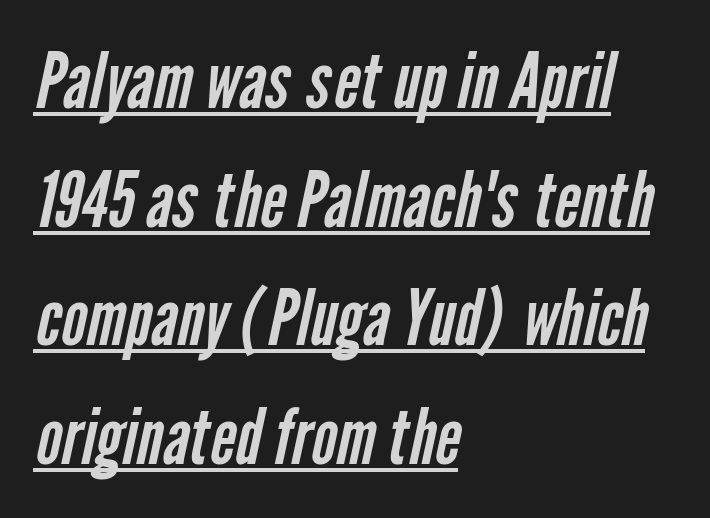
{"serif": "no", "bold": "no", "weight": "regular", "width": "condensed", "stroke_contrast": "low", "x_height": "medium", "monospaced": "no", "underline": "yes", "align": "left", "line_spacing": "normal", "line_spacing_ratio": 1.52, "letter_spacing": "normal", "letter_spacing_em": 0.0, "glyph_px": 78}
